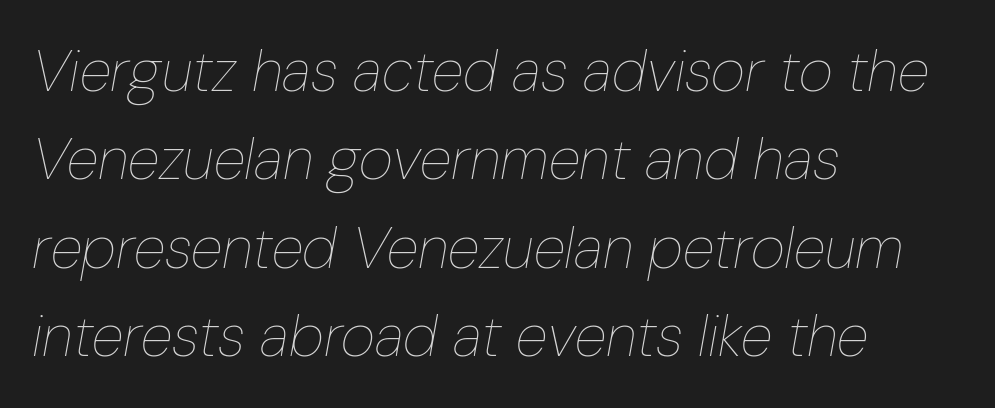
The letterforms sit at book weight or below. These lines keep a tight, regular rhythm from letter to letter. Compared with ordinary roman type, these characters are visibly tilted. Looks like regular typesetting: each glyph gets only the width it needs. Plain, unruled lines of type.
